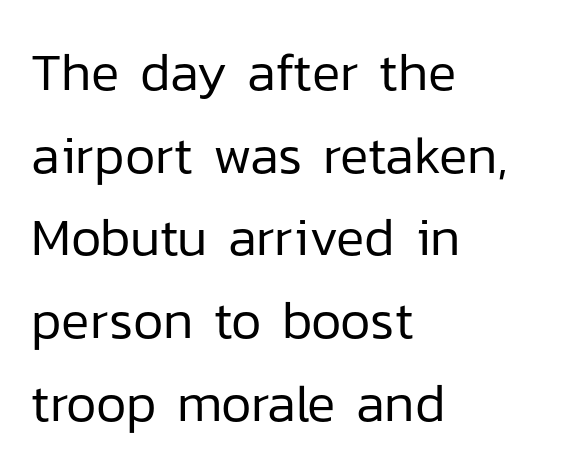
Quick note: underline off. The rendering uses natural spacing where letterforms have individual widths. Line beginnings align vertically; line endings do not. Font category for this specimen: sans-serif. Compared with typical body copy, the letter spacing here is the same.
